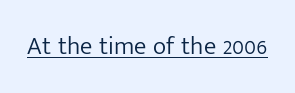
The image shows 25 px text type, upright; set normal letter spacing, underlined.
